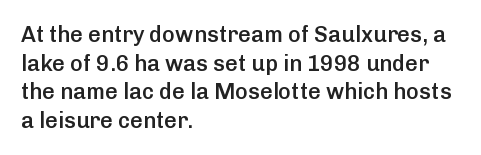
Between one letter and the next there's only the usual sliver of space. Firm but not heavy-handed strokes: this text is semibold. No italicization has been applied; the sample stays upright. Each line starts at the same left margin while the right side varies. Notice how descenders clear the ascenders below comfortably — that's standard leading.
